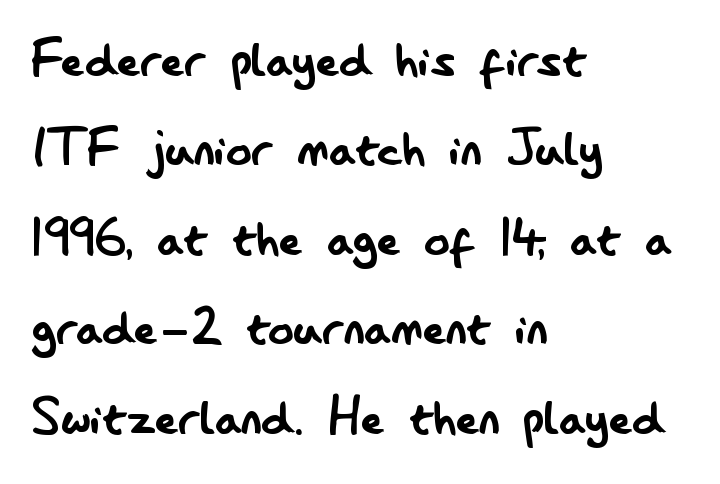
{"serif": "no", "italic": "no", "bold": "no", "weight": "regular", "width": "condensed", "stroke_contrast": "low", "x_height": "small", "monospaced": "no", "underline": "no", "align": "left", "line_spacing": "normal", "line_spacing_ratio": 1.42, "letter_spacing": "normal", "letter_spacing_em": 0.0, "glyph_px": 63}
